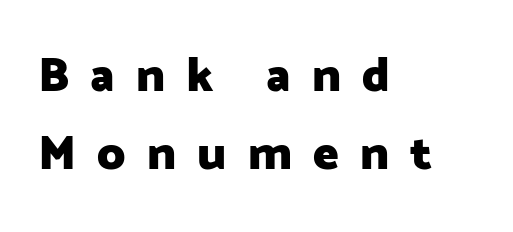
Q: Is the text bold? A: Yes.
Q: Is the text italic (slanted)? A: No, it is upright.
Q: Is the typeface a serif or a sans-serif typeface? A: Sans-serif.
Q: Is the text underlined? A: No.
Q: How is the paragraph aligned? A: Left-aligned.
Q: Is the spacing between letters normal or unusually wide? A: Unusually wide.
Q: Is the spacing between lines tight, normal or loose? A: Normal.
Q: Width (condensed, normal, or wide)? A: Normal.
Q: Stroke contrast? A: Low.
Q: x-height? A: Medium.
Q: Monospaced? A: No.
